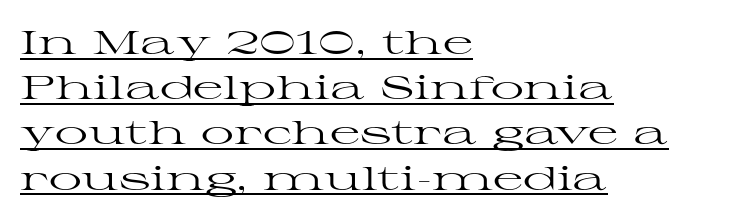
{"serif": "yes", "italic": "no", "bold": "no", "weight": "regular", "width": "wide", "stroke_contrast": "high", "x_height": "medium", "monospaced": "no", "underline": "yes", "align": "left", "line_spacing": "normal", "line_spacing_ratio": 1.37, "letter_spacing": "normal", "letter_spacing_em": 0.0, "glyph_px": 33}
